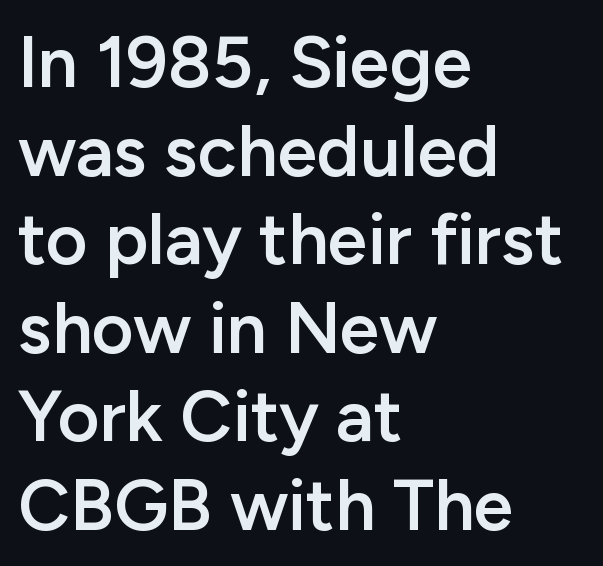
Regarding serifs, this sample does without them. The passage shown has conventional tracking throughout. You could not count columns in this text — the font is proportionally spaced. The rendering uses a semibold face; strokes are thickened but not to full bold.
